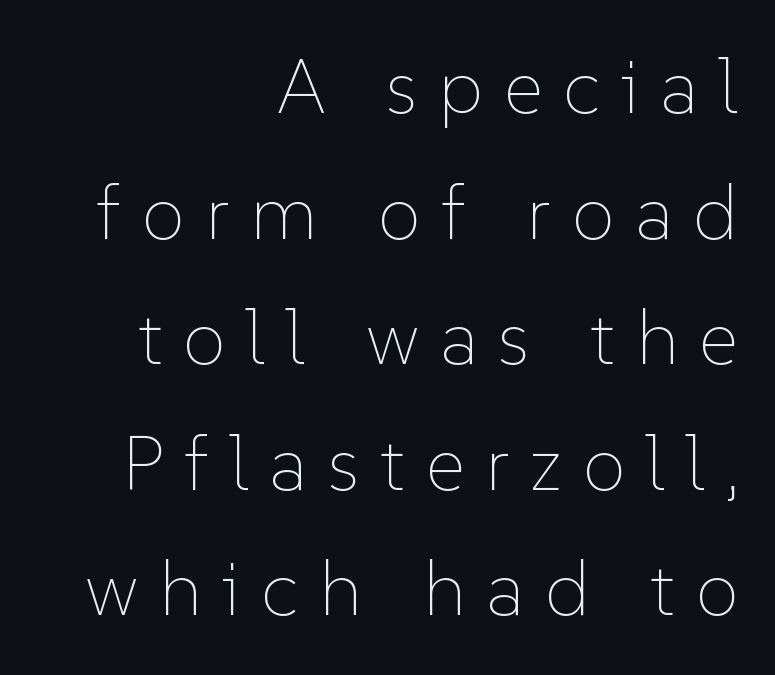
Q: Is the text bold? A: No.
Q: Is the text italic (slanted)? A: No, it is upright.
Q: Is the text underlined? A: No.
Q: How is the paragraph aligned? A: Right-aligned.
Q: Is the spacing between letters normal or unusually wide? A: Unusually wide.
Q: Is the spacing between lines tight, normal or loose? A: Normal.
Q: Width (condensed, normal, or wide)? A: Normal.
Q: Stroke contrast? A: Low.
Q: x-height? A: Medium.
Q: Monospaced? A: No.
